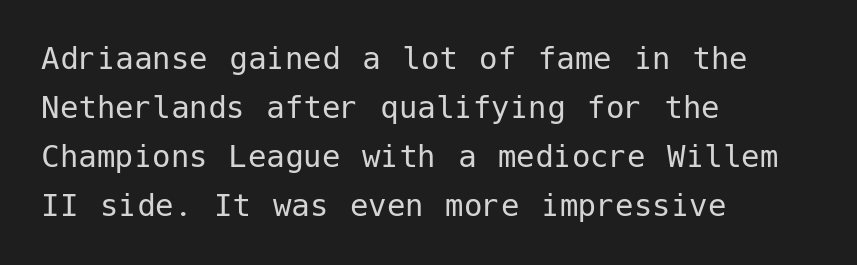
{"serif": "no", "italic": "no", "bold": "no", "weight": "regular", "width": "normal", "stroke_contrast": "low", "x_height": "medium", "underline": "no", "align": "left", "line_spacing": "normal", "line_spacing_ratio": 1.32, "letter_spacing": "normal", "letter_spacing_em": 0.0, "glyph_px": 37}
